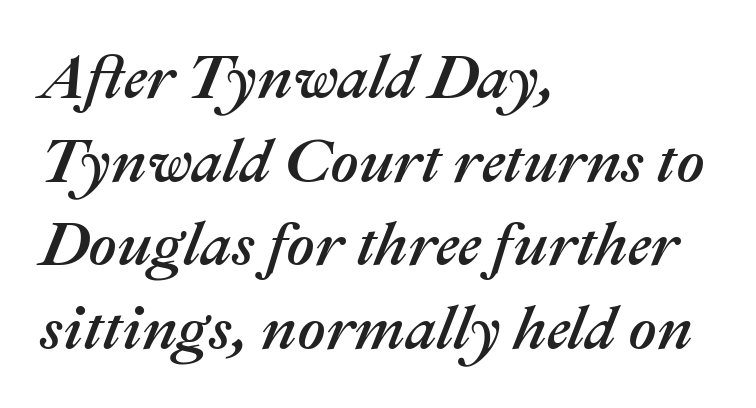
Q: Is the text italic (slanted)? A: Yes, it leans right by about 22 degrees.
Q: Is the text underlined? A: No.
Q: How is the paragraph aligned? A: Left-aligned.
Q: Is the spacing between letters normal or unusually wide? A: Normal.
Q: Is the spacing between lines tight, normal or loose? A: Normal.
Q: Width (condensed, normal, or wide)? A: Normal.
Q: Stroke contrast? A: Medium.
Q: x-height? A: Medium.
Q: Monospaced? A: No.
